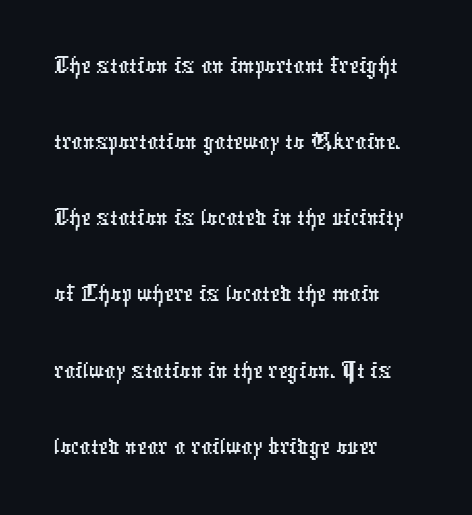
{"serif": "no", "width": "condensed", "stroke_contrast": "low", "x_height": "medium", "monospaced": "no", "underline": "no", "align": "left", "line_spacing": "normal", "line_spacing_ratio": 1.41, "letter_spacing": "normal", "letter_spacing_em": 0.0, "glyph_px": 54}
